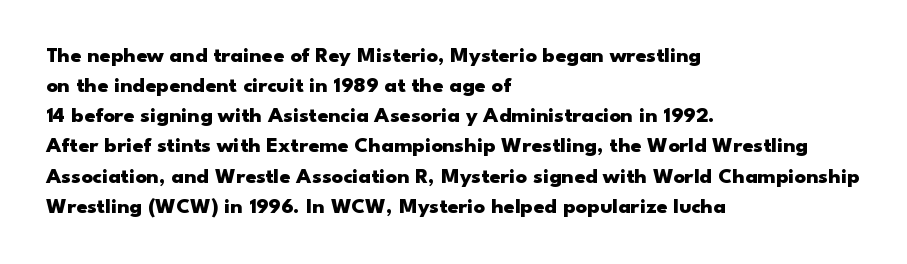
The paragraph shown leans on its left margin. This block has exactly the height ordinary leading produces. Italic: no, the glyphs are upright roman. The baseline area is clear.
